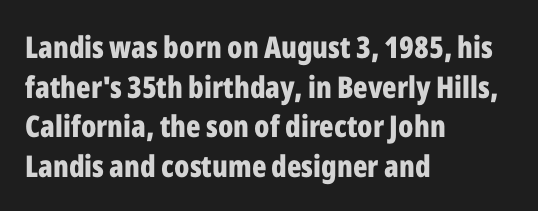
The image shows 30 px bold, condensed sans-serif type, upright; set left-aligned, normal line spacing (1.32x), normal letter spacing, not underlined; low stroke contrast and a medium x-height.
